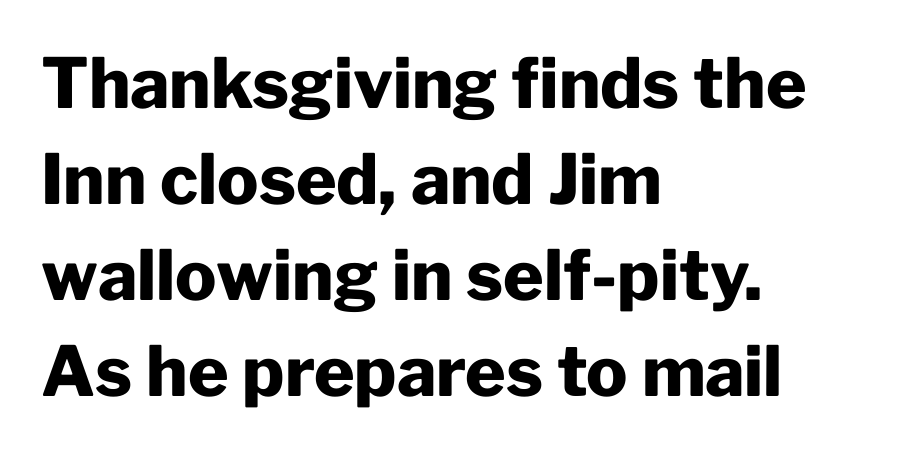
These lines stack with their left ends in a neat column. A bare baseline throughout the passage. The rendering uses natural spacing where letterforms have individual widths. The glyphs in this specimen are sans serif. One glance says typical: line gaps are just what's usual. Heft: maximum for text — a bold.
